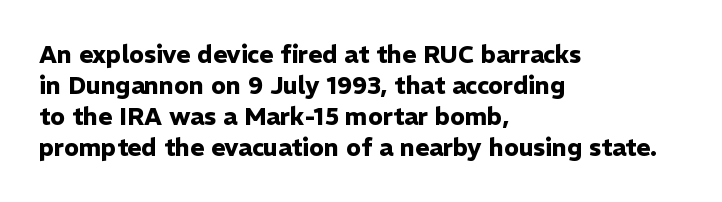
{"italic": "no", "bold": "yes", "underline": "no", "align": "left", "line_spacing": "normal", "line_spacing_ratio": 1.29, "letter_spacing": "normal", "letter_spacing_em": 0.0, "glyph_px": 24}
